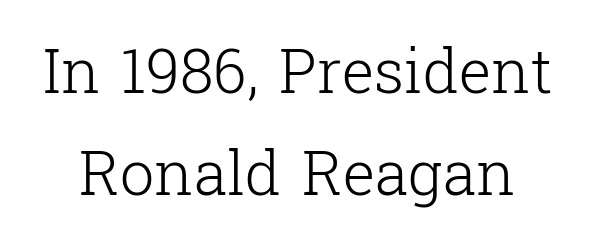
Q: Is the text bold? A: No.
Q: Is the text italic (slanted)? A: No, it is upright.
Q: Is the typeface a serif or a sans-serif typeface? A: Serif.
Q: Is the text underlined? A: No.
Q: Is the spacing between letters normal or unusually wide? A: Normal.
Q: Is the spacing between lines tight, normal or loose? A: Normal.
Q: Width (condensed, normal, or wide)? A: Normal.
Q: Stroke contrast? A: Low.
Q: x-height? A: Medium.
Q: Monospaced? A: No.
